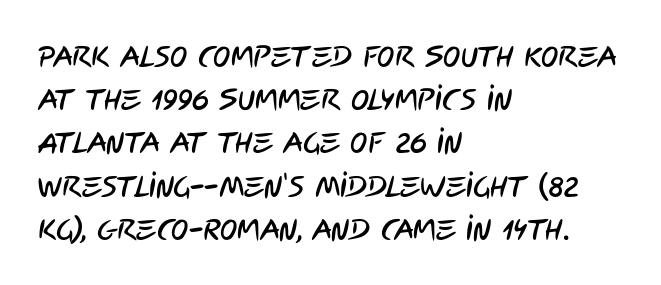
{"serif": "no", "width": "condensed", "stroke_contrast": "low", "x_height": "large", "monospaced": "no", "underline": "no", "align": "left", "line_spacing": "normal", "line_spacing_ratio": 1.49, "letter_spacing": "normal", "letter_spacing_em": 0.0, "glyph_px": 29}
